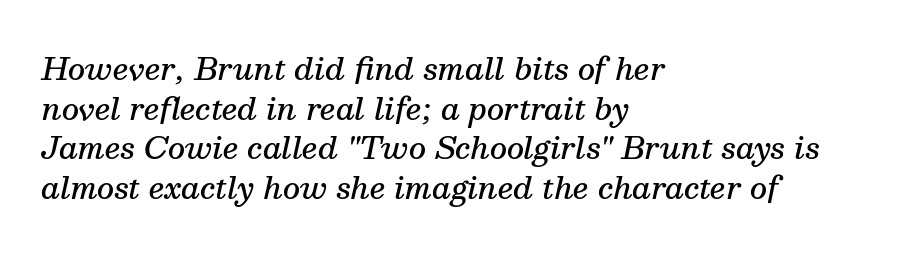
The image shows 30 px semibold serif type, italic (leaning right); set left-aligned, normal line spacing (1.32x), normal letter spacing, not underlined; medium stroke contrast and a medium x-height.
